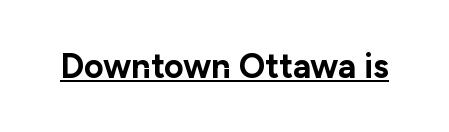
The image shows 34 px bold sans-serif type, upright; set normal letter spacing, underlined; low stroke contrast and a medium x-height.
